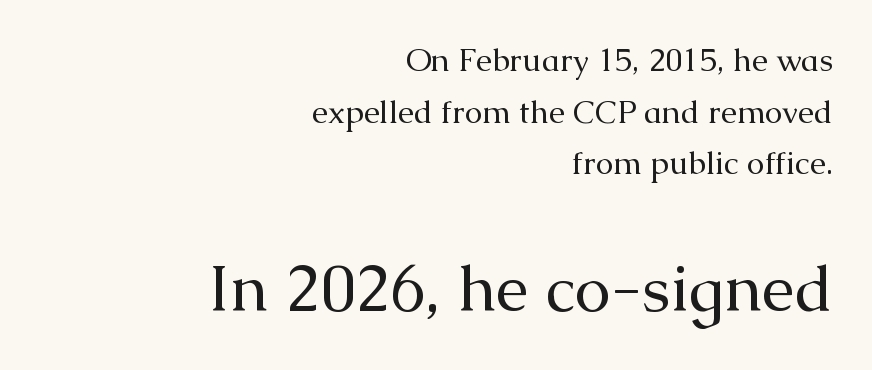
The image shows 65 px regular-weight serif type, upright; set right-aligned, normal line spacing (1.61x), normal letter spacing, not underlined; the second (bottom) block is 2.03x larger; medium stroke contrast and a medium x-height.
